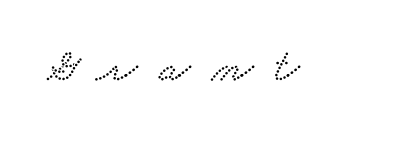
Glance below the letters and you will spot only blank space. Students, note that the glyphs here are deliberately spaced far apart. These lines are rendered in a variable-pitch font. Yep, those are serifs on the letters.
